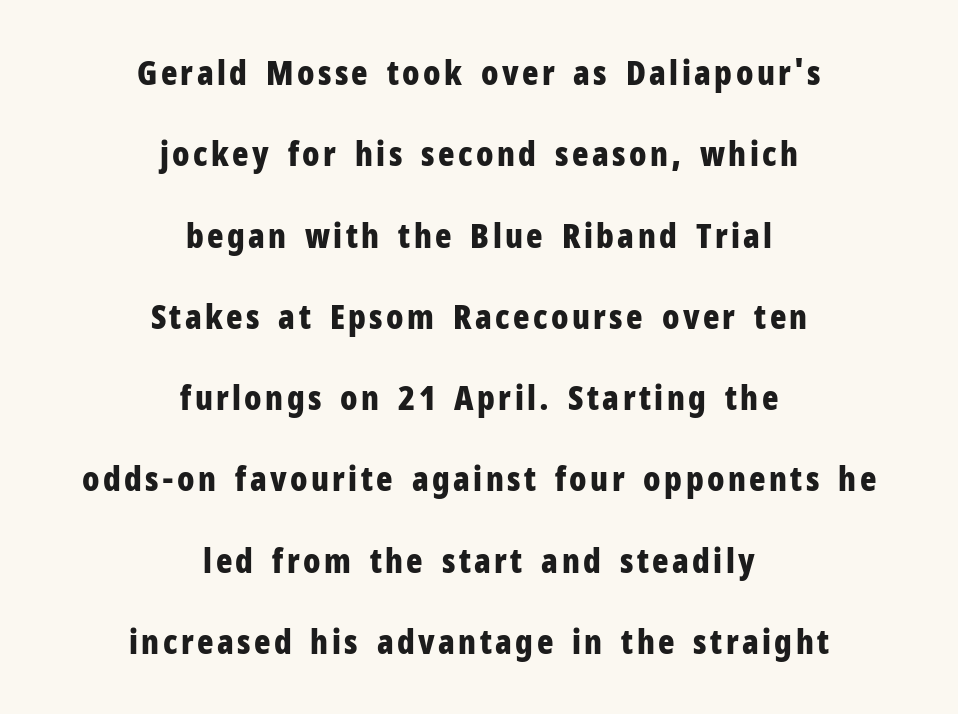
{"serif": "no", "italic": "no", "bold": "yes", "weight": "bold", "width": "condensed", "stroke_contrast": "low", "x_height": "medium", "monospaced": "no", "underline": "no", "align": "center", "line_spacing": "loose", "line_spacing_ratio": 2.39, "glyph_px": 34}
